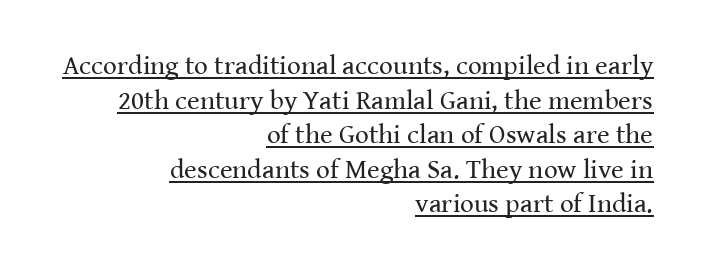
{"italic": "no", "bold": "no", "underline": "yes", "align": "right", "line_spacing": "normal", "line_spacing_ratio": 1.28, "letter_spacing": "normal", "letter_spacing_em": 0.0, "glyph_px": 27}
